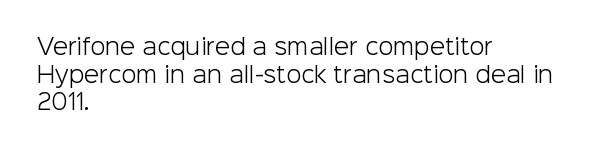
The image shows 22 px text type, upright; set left-aligned, normal line spacing (1.26x), normal letter spacing, not underlined.
